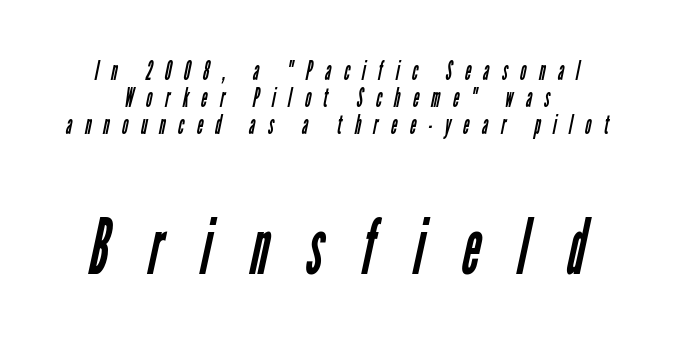
Q: Is the text bold? A: No.
Q: Is the typeface a serif or a sans-serif typeface? A: Sans-serif.
Q: Is the text underlined? A: No.
Q: Is the spacing between letters normal or unusually wide? A: Unusually wide.
Q: Is the spacing between lines tight, normal or loose? A: Tight.
Q: Which block of text is set in a larger size, the first (top) or the second (bottom)? A: The second (bottom) one.
Q: Width (condensed, normal, or wide)? A: Condensed.
Q: Stroke contrast? A: Low.
Q: x-height? A: Medium.
Q: Monospaced? A: No.
